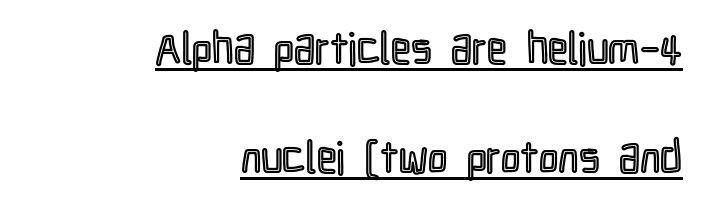
Notice how the stems are strictly vertical — no italics here. Spacing verdict: proportional, widths tailored to each character. Compared with undecorated copy, this sample adds a rule below the words. Does the leading feel generous? Absolutely, it's lavish. Spacing between characters is what you'd get straight out of the box.
